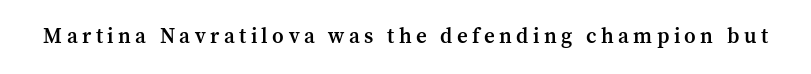
{"italic": "no", "bold": "semi", "underline": "no", "letter_spacing": "wide", "letter_spacing_em": 0.21, "glyph_px": 21}
